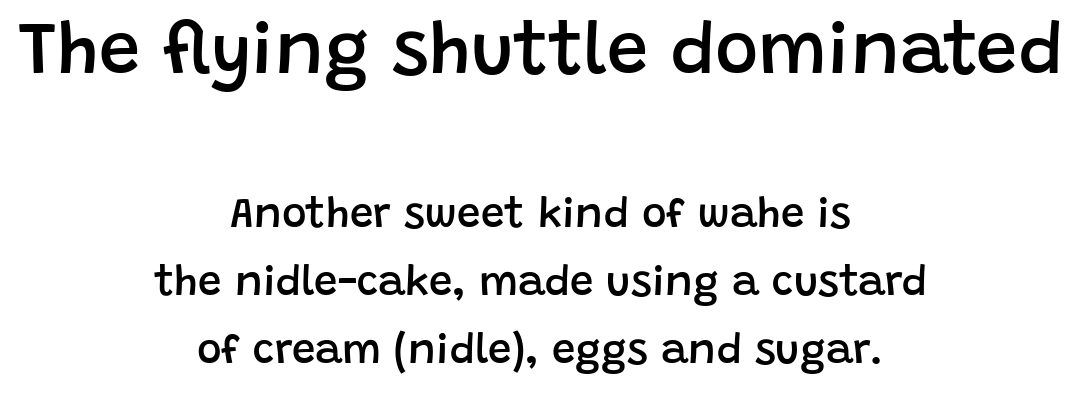
Caption: semibold face, moderately heavy strokes. It's the straight-up-and-down kind of type. Each letter's strokes conclude bluntly, with no projecting serifs. If you measured baseline to baseline, you'd find a middling distance. Any mark beneath the type? The region is blank.
